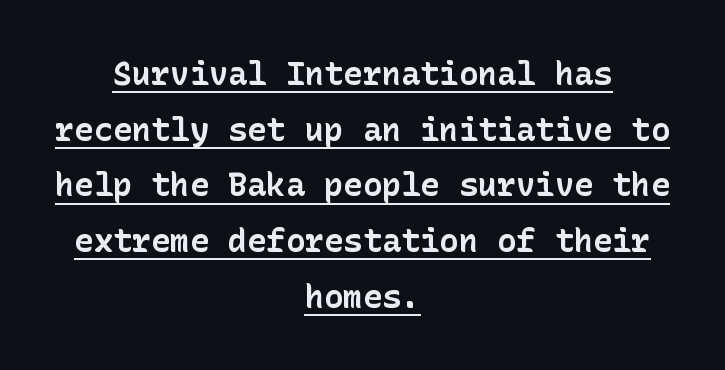
Every character sits straight up, as roman type does. Strong, thick strokes mark this as bold type. The passage shown is typeset with a sans-serif family. The gaps between neighbouring characters are ordinary and unremarkable. Caption: multi-line text, centered on the measure. Underlined type.
